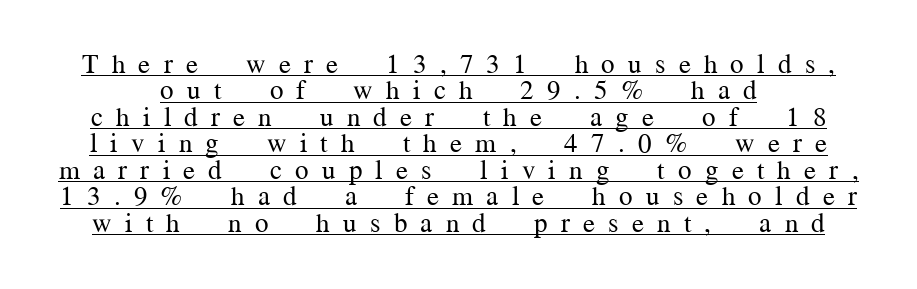
Q: Is the text bold? A: No.
Q: Is the text italic (slanted)? A: No, it is upright.
Q: Is the text underlined? A: Yes.
Q: Is the spacing between letters normal or unusually wide? A: Unusually wide.
Q: Is the spacing between lines tight, normal or loose? A: Tight.
